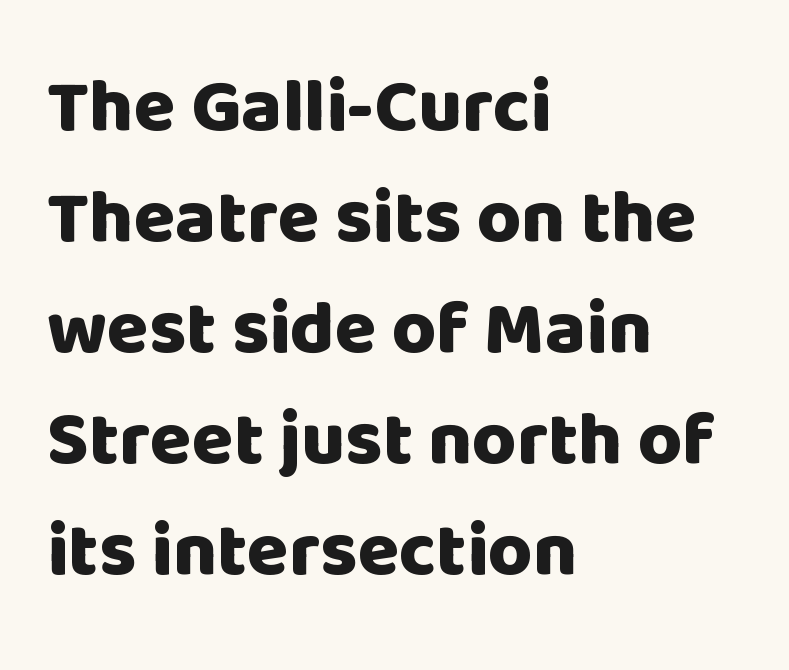
Regular leading. Weight check: bold — yes, fully. Quick note: not italic, upright. Does the type have serifs? No, each stem ends abruptly.
